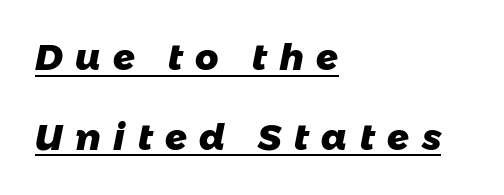
The image shows 36 px heavy sans-serif type; set left-aligned, loose line spacing (2.21x), unusually wide letter spacing (+0.35 em), underlined; low stroke contrast and a medium x-height.
